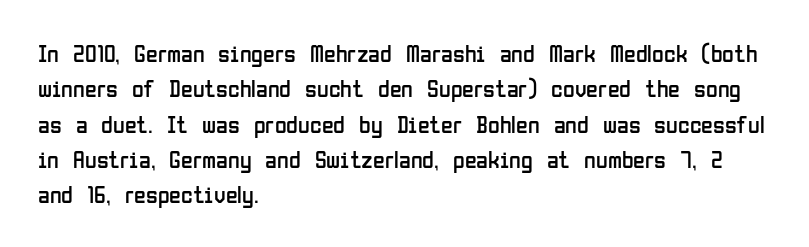
Tracking value appears to be zero — textbook default spacing. Posture: straight, roman, zero tilt. Leftover space on each line is placed entirely after the last word. This is not heavy type; no bold has been used.
